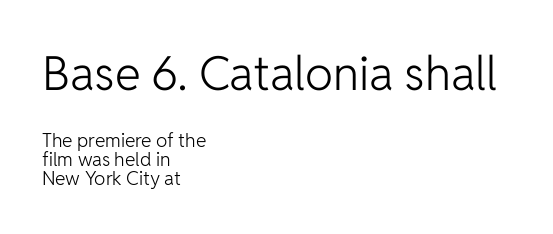
Quick note: not italic, upright. Nope, no serifs anywhere on these letters. Weight: regular or lighter. These lines are set flush left with a ragged right edge. Look at the glyph heights: the upper group is clearly the bigger setting.
